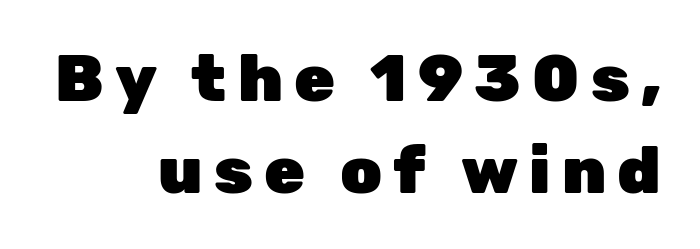
Q: Is the text bold? A: Yes.
Q: Is the text italic (slanted)? A: No, it is upright.
Q: Is the typeface a serif or a sans-serif typeface? A: Sans-serif.
Q: Is the text underlined? A: No.
Q: How is the paragraph aligned? A: Right-aligned.
Q: Is the spacing between lines tight, normal or loose? A: Normal.
Q: Width (condensed, normal, or wide)? A: Normal.
Q: Stroke contrast? A: Low.
Q: x-height? A: Medium.
Q: Monospaced? A: No.
